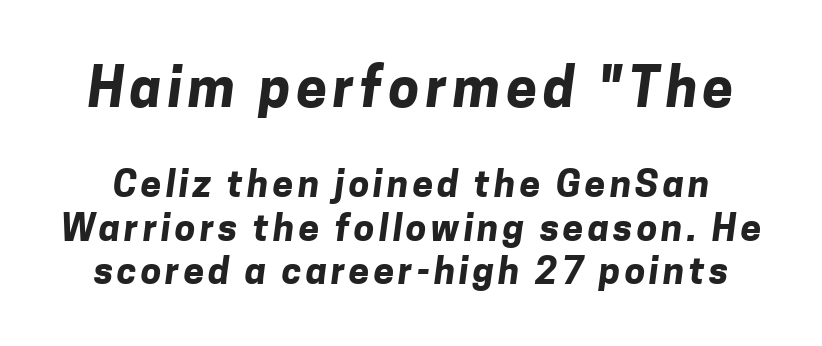
Unmarked baselines from the first word to the last. The rendering shrinks the type as you move from the upper chunk to the lower. Character widths vary here, with narrow letters taking less room than wide ones. The designer went with a sans here, leaving each stem footless. Caption: bold face, heavy strokes.
